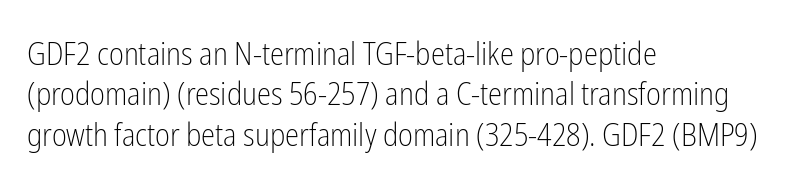
Alignment: flush left. Check the space under the baseline: it is left empty. Evenly set lines give the paragraph a standard silhouette. Look at the tracking — it's just the regular setting, nothing added.
